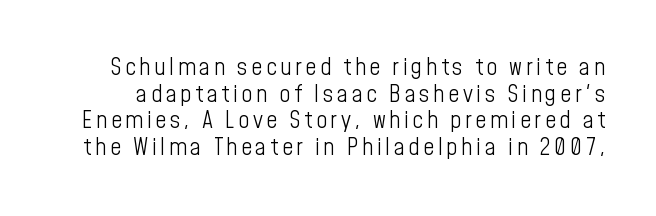
{"italic": "no", "bold": "no", "underline": "no", "line_spacing": "tight", "line_spacing_ratio": 1.11, "glyph_px": 24}
